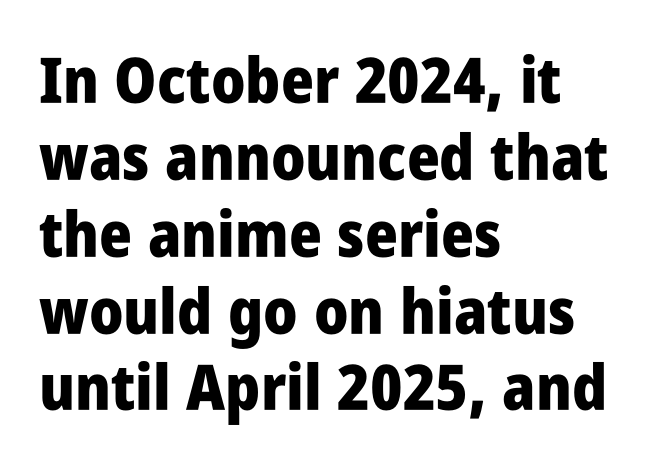
Q: Is the text bold? A: Yes.
Q: Is the text italic (slanted)? A: No, it is upright.
Q: Is the typeface a serif or a sans-serif typeface? A: Sans-serif.
Q: Is the text underlined? A: No.
Q: How is the paragraph aligned? A: Left-aligned.
Q: Is the spacing between letters normal or unusually wide? A: Normal.
Q: Width (condensed, normal, or wide)? A: Condensed.
Q: Stroke contrast? A: Low.
Q: x-height? A: Large.
Q: Monospaced? A: No.
